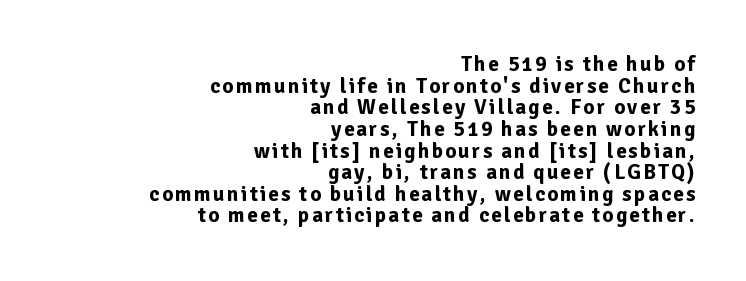
Q: Is the text bold? A: Yes.
Q: Is the text italic (slanted)? A: No, it is upright.
Q: Is the text underlined? A: No.
Q: How is the paragraph aligned? A: Right-aligned.
Q: Is the spacing between lines tight, normal or loose? A: Tight.
